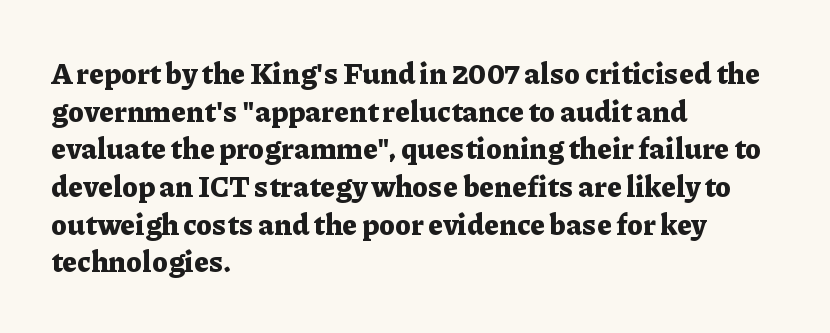
The image shows 29 px bold serif type, upright; set left-aligned, normal line spacing (1.3x), normal letter spacing, not underlined; low stroke contrast and a medium x-height.
